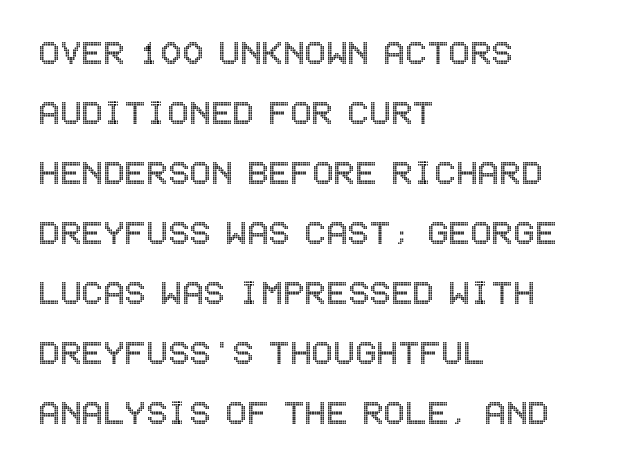
The lines are quadded left. The letters sit at their default tracking, neither squeezed nor spread. Notice how descenders clear the ascenders below comfortably — that's standard leading. This is roman type, the default non-slanted kind.
